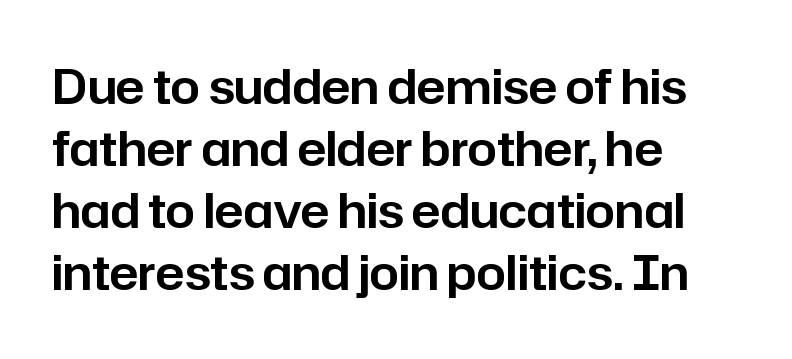
The image shows 47 px sans-serif type, upright; set left-aligned, normal line spacing (1.32x), normal letter spacing, not underlined; low stroke contrast and a medium x-height.
